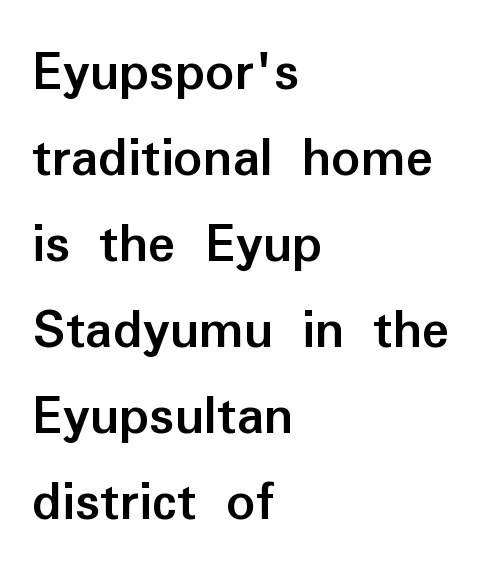
The image shows 57 px semibold sans-serif type, upright; set left-aligned, normal line spacing (1.51x), normal letter spacing, not underlined; low stroke contrast and a medium x-height.
